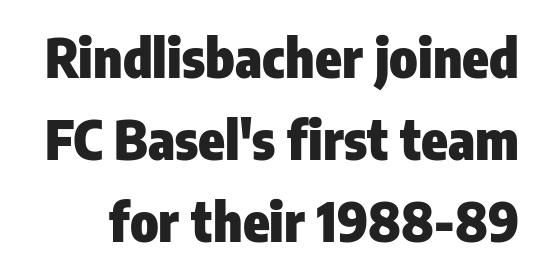
The image shows 54 px heavy, condensed sans-serif type, upright; set normal line spacing (1.52x), normal letter spacing, not underlined; low stroke contrast and a medium x-height.
